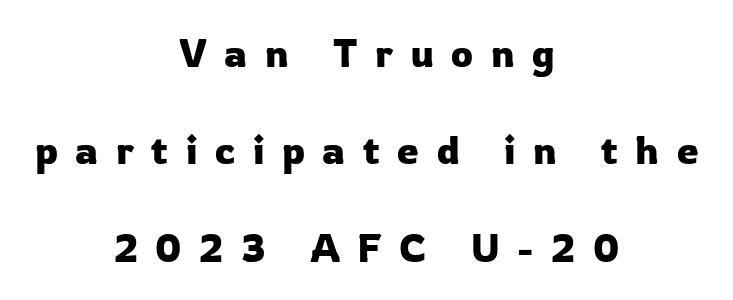
The setting favours the middle, as headings and verse often do. The line texture is sparse and dotted thanks to wide tracking. Only glyphs here, with clear space below each row. Tall strokes in this sample are plumb rather than angled.
